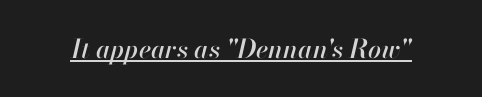
Looks like someone drew a line under every word here. How are the letters spaced? Ordinarily, with no added tracking. Looking at the ascenders, they clearly lean.
